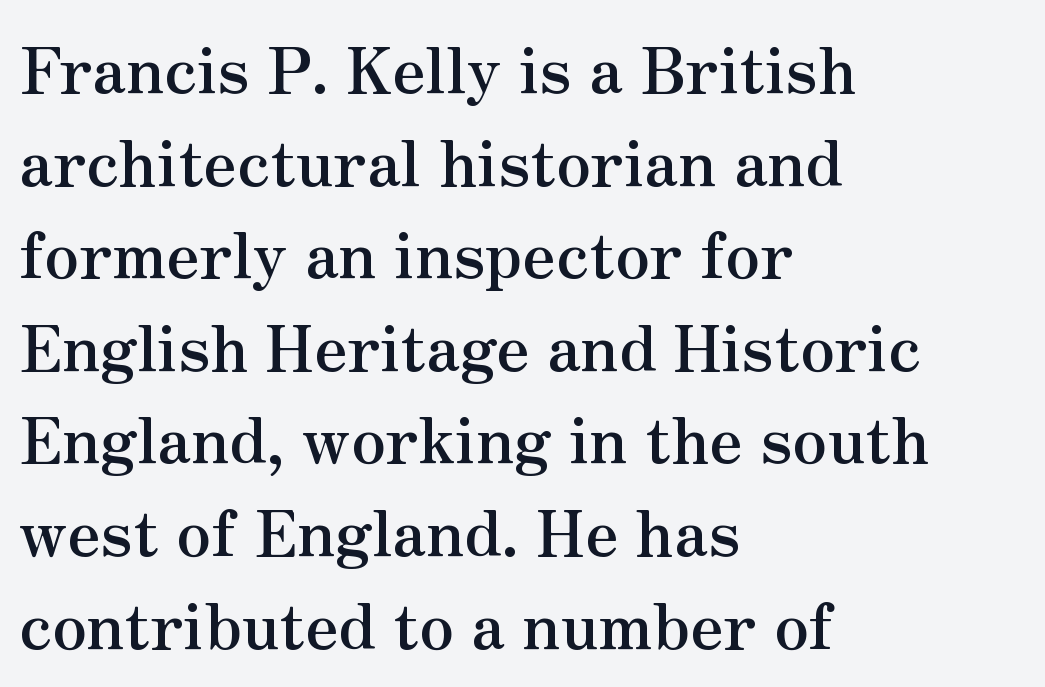
Q: Is the text bold? A: Yes.
Q: Is the text italic (slanted)? A: No, it is upright.
Q: Is the typeface a serif or a sans-serif typeface? A: Serif.
Q: Is the text underlined? A: No.
Q: How is the paragraph aligned? A: Left-aligned.
Q: Is the spacing between letters normal or unusually wide? A: Normal.
Q: Is the spacing between lines tight, normal or loose? A: Normal.
Q: Width (condensed, normal, or wide)? A: Normal.
Q: Stroke contrast? A: Medium.
Q: x-height? A: Small.
Q: Monospaced? A: No.
